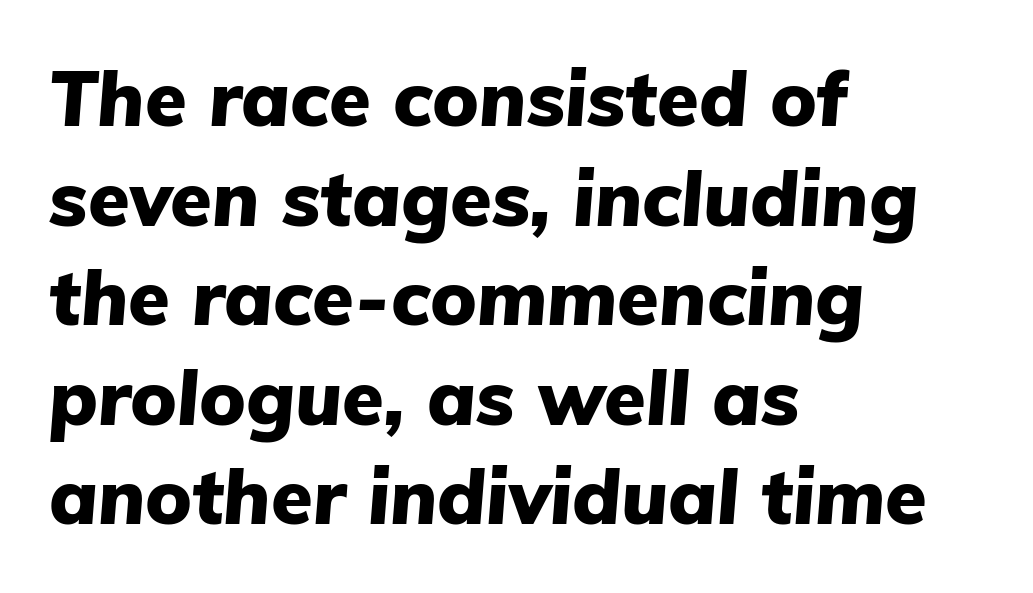
Q: Is the text bold? A: Yes.
Q: Is the text italic (slanted)? A: Yes, it leans right by about 5 degrees.
Q: Is the text underlined? A: No.
Q: How is the paragraph aligned? A: Left-aligned.
Q: Is the spacing between letters normal or unusually wide? A: Normal.
Q: Is the spacing between lines tight, normal or loose? A: Normal.
Q: Width (condensed, normal, or wide)? A: Normal.
Q: Stroke contrast? A: Low.
Q: x-height? A: Medium.
Q: Monospaced? A: No.
